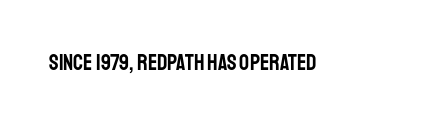
The image shows 22 px text type, upright; set normal letter spacing, not underlined.
